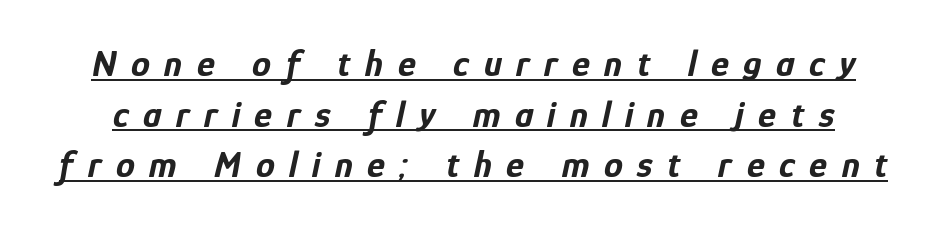
The block of text has a typical density, with ordinary space between rows. The rendering uses natural spacing where letterforms have individual widths. This rendering features underlined lettering. Plenty of ink on the page — the face is bold. The letterforms stand isolated, each surrounded by extra space. The letters are slanted; this is an italic face.
